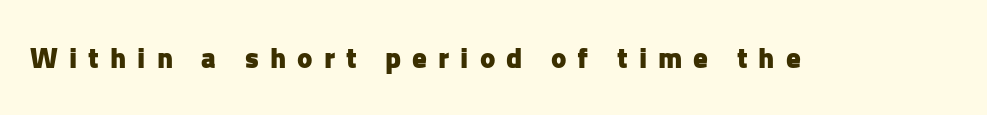
Here the designer chose a conventional face with non-uniform glyph widths. In terms of letterspacing, this is a distinctly airy, spread setting. This rendering features lettering with no underline. What kind of face is this? One without serifs — a sans.
